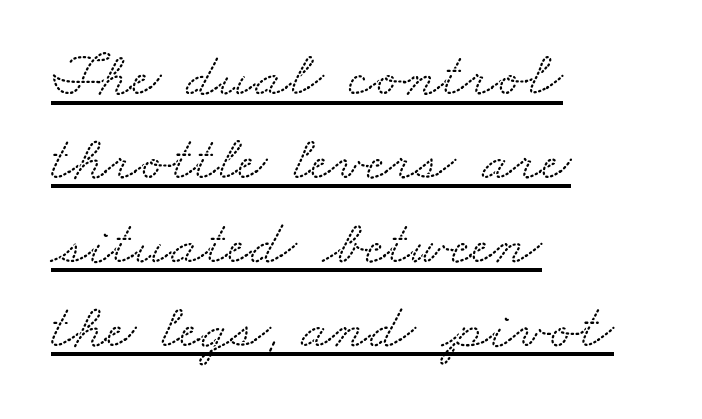
The image shows 64 px wide serif type; set left-aligned, normal line spacing (1.31x), normal letter spacing, underlined; low stroke contrast and a small x-height.
